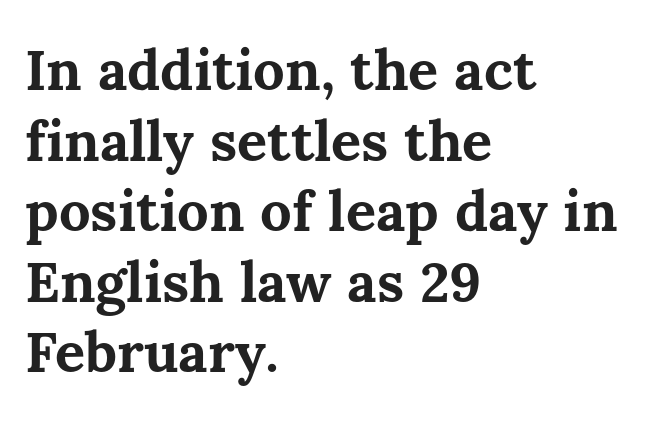
The image shows 56 px bold type, upright; set left-aligned, normal line spacing (1.26x), normal letter spacing, not underlined; medium stroke contrast and a medium x-height.
